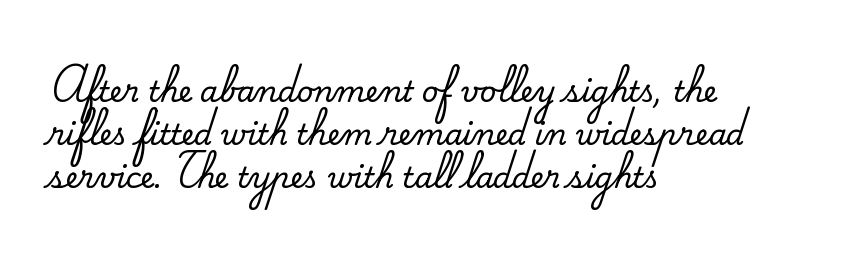
Q: Is the text italic (slanted)? A: Yes.
Q: Is the typeface a serif or a sans-serif typeface? A: Serif.
Q: Is the text underlined? A: No.
Q: How is the paragraph aligned? A: Left-aligned.
Q: Is the spacing between letters normal or unusually wide? A: Normal.
Q: Is the spacing between lines tight, normal or loose? A: Normal.
Q: Width (condensed, normal, or wide)? A: Normal.
Q: Stroke contrast? A: Medium.
Q: x-height? A: Small.
Q: Monospaced? A: No.
